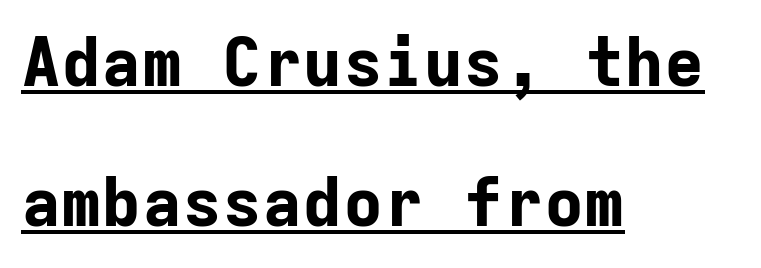
{"serif": "no", "italic": "no", "bold": "yes", "weight": "bold", "width": "normal", "stroke_contrast": "low", "x_height": "medium", "monospaced": "yes", "underline": "yes", "align": "left", "line_spacing": "loose", "line_spacing_ratio": 2.09, "letter_spacing": "normal", "letter_spacing_em": 0.0, "glyph_px": 67}
